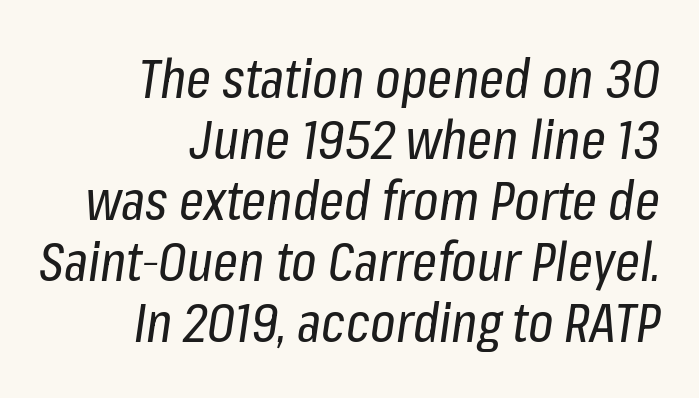
Q: Is the text bold? A: No.
Q: Is the text italic (slanted)? A: Yes, it leans right by about 8 degrees.
Q: Is the text underlined? A: No.
Q: How is the paragraph aligned? A: Right-aligned.
Q: Is the spacing between letters normal or unusually wide? A: Normal.
Q: Is the spacing between lines tight, normal or loose? A: Tight.
Q: Width (condensed, normal, or wide)? A: Condensed.
Q: Stroke contrast? A: Low.
Q: x-height? A: Medium.
Q: Monospaced? A: No.
